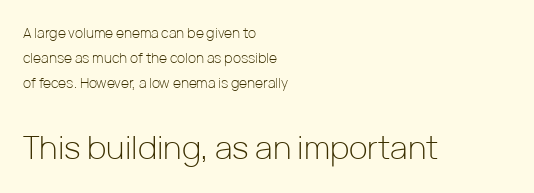
{"serif": "no", "italic": "no", "bold": "no", "weight": "light", "width": "normal", "stroke_contrast": "low", "x_height": "medium", "monospaced": "no", "underline": "no", "align": "left", "line_spacing_ratio": 1.8, "letter_spacing": "normal", "letter_spacing_em": 0.0, "larger_block": "second", "size_ratio": 2.29, "glyph_px": 32}
